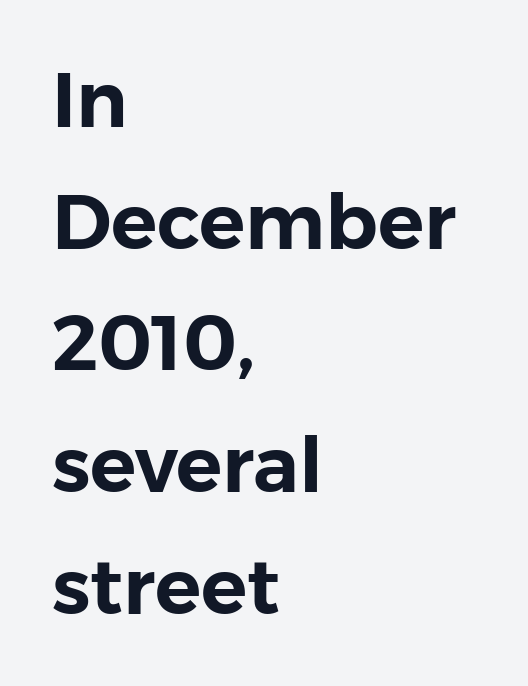
The image shows 77 px sans-serif type, upright; set left-aligned, normal line spacing (1.58x), normal letter spacing, not underlined; low stroke contrast and a medium x-height.
